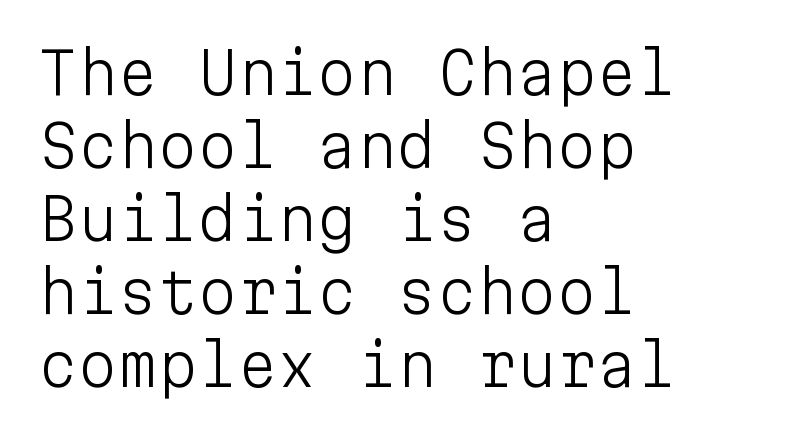
Q: Is the text bold? A: No.
Q: Is the text italic (slanted)? A: No, it is upright.
Q: Is the typeface a serif or a sans-serif typeface? A: Sans-serif.
Q: Is the text underlined? A: No.
Q: How is the paragraph aligned? A: Left-aligned.
Q: Is the spacing between letters normal or unusually wide? A: Normal.
Q: Is the spacing between lines tight, normal or loose? A: Normal.
Q: Width (condensed, normal, or wide)? A: Normal.
Q: Stroke contrast? A: Low.
Q: x-height? A: Medium.
Q: Monospaced? A: Yes.
